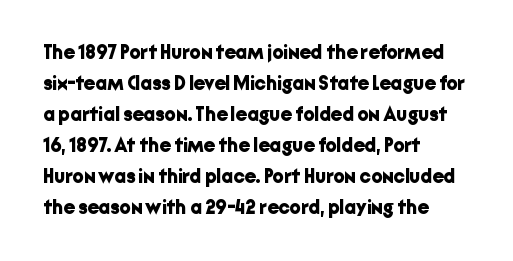
The image shows 20 px bold type, upright; set left-aligned, normal line spacing (1.55x), normal letter spacing, not underlined.
